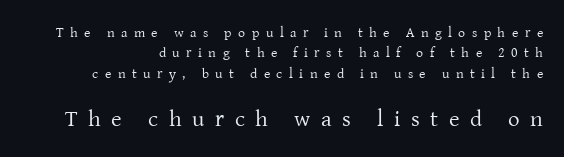
The image shows 23 px text type, upright; set normal line spacing (1.45x), unusually wide letter spacing (+0.46 em), not underlined; the second (bottom) block is 1.64x larger.
